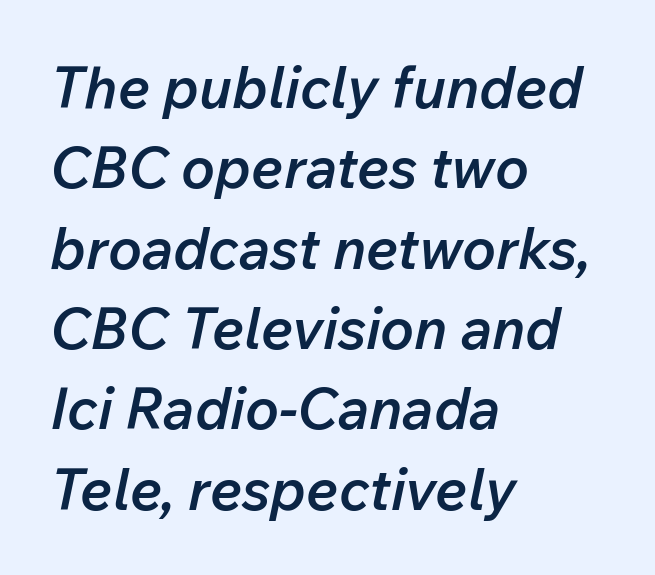
The image shows 57 px semibold type, italic (leaning right); set left-aligned, normal line spacing (1.41x), normal letter spacing, not underlined; low stroke contrast and a medium x-height.
